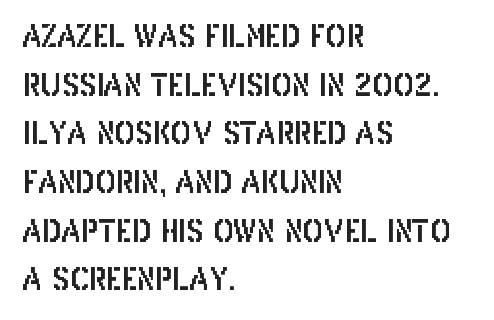
Q: Is the text italic (slanted)? A: No, it is upright.
Q: Is the typeface a serif or a sans-serif typeface? A: Sans-serif.
Q: Is the text underlined? A: No.
Q: How is the paragraph aligned? A: Left-aligned.
Q: Is the spacing between letters normal or unusually wide? A: Normal.
Q: Is the spacing between lines tight, normal or loose? A: Normal.
Q: Width (condensed, normal, or wide)? A: Condensed.
Q: Stroke contrast? A: Low.
Q: x-height? A: Large.
Q: Monospaced? A: No.
